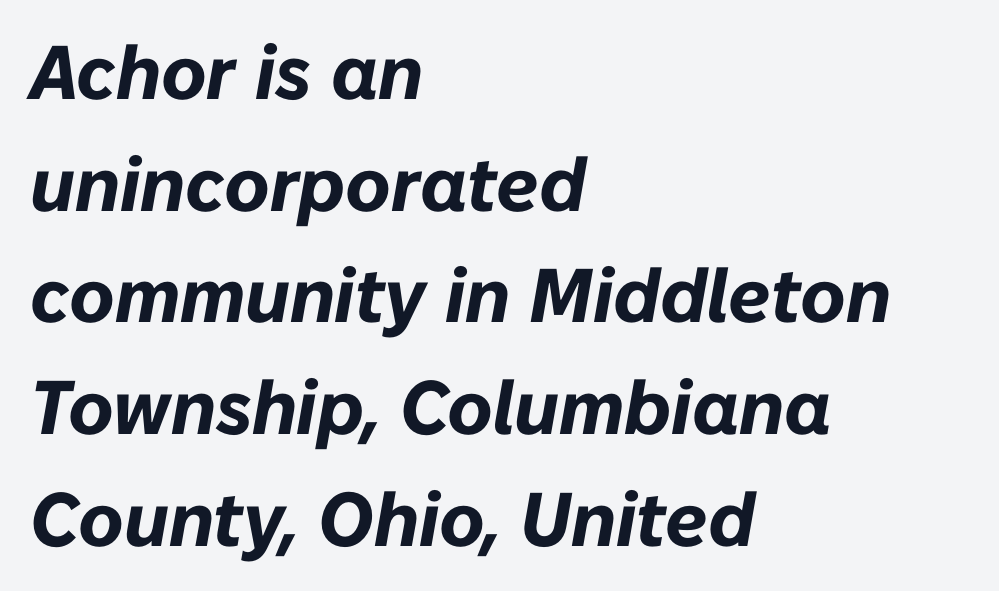
Vertically, the passage feels balanced, rows spaced as you'd expect. Horizontally, the lines are justified to the leading edge only. The typography opts for an oblique posture over an upright one. What weight is shown? A full bold with thick strokes. The line texture is even and compact thanks to regular tracking. Any mark beneath the type? The region is blank.
